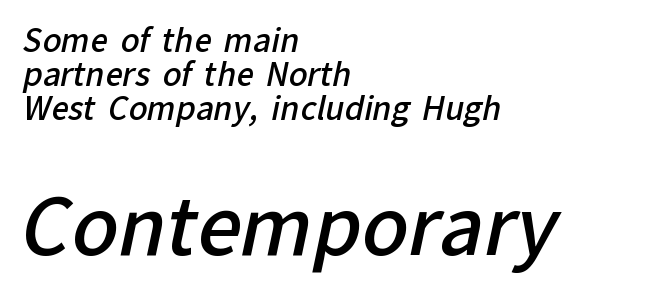
The image shows 77 px semibold sans-serif type; set left-aligned, tight line spacing (1.09x), normal letter spacing, not underlined; the second (bottom) block is 2.48x larger; low stroke contrast and a medium x-height.
